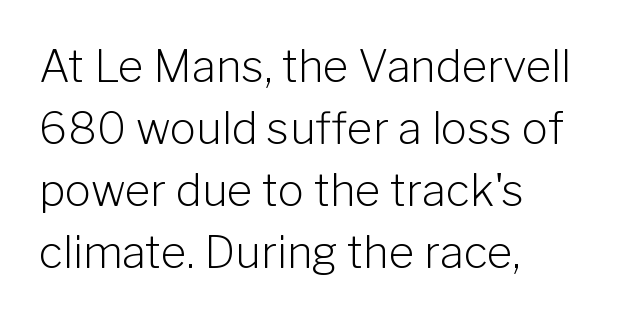
The image shows 44 px light sans-serif type, upright; set left-aligned, normal line spacing (1.41x), normal letter spacing, not underlined; low stroke contrast and a medium x-height.
